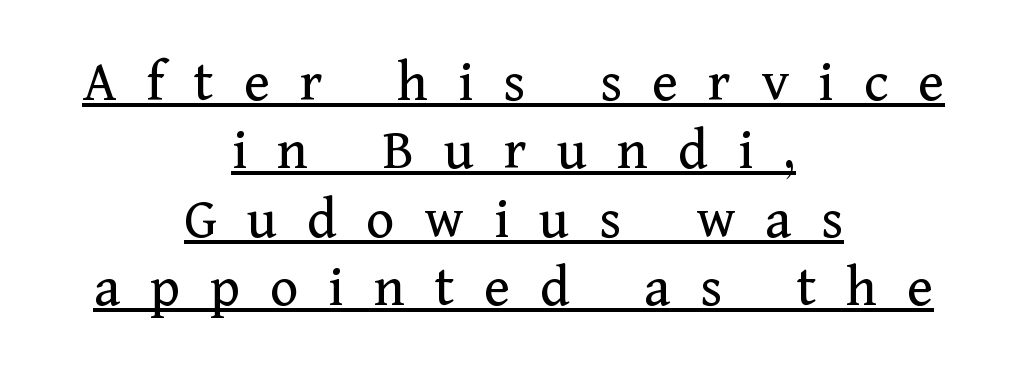
The passage shown is typed in a proportional face where columns would drift. What kind of face is this? One with serifs. The whitespace from short lines is split evenly between both sides. This is roman type, the default non-slanted kind.
